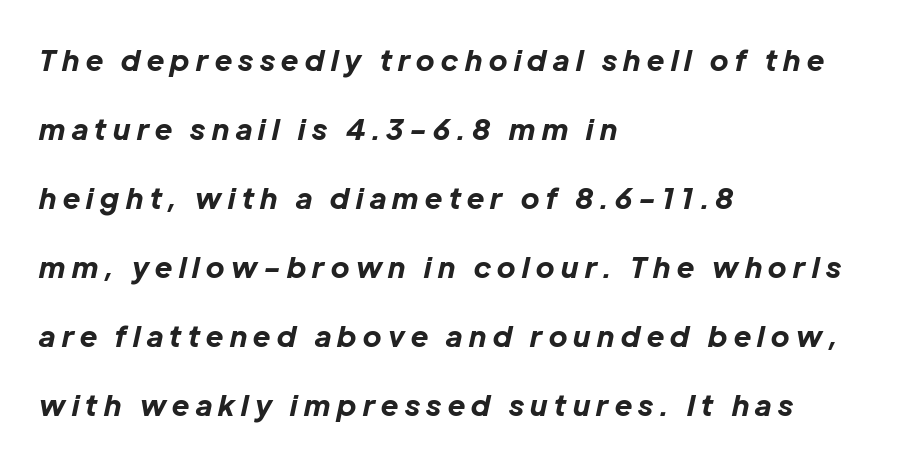
{"italic": "yes", "lean": "right", "slant_degrees": 12, "bold": "yes", "weight": "bold", "width": "normal", "stroke_contrast": "low", "x_height": "medium", "monospaced": "no", "underline": "no", "align": "left", "line_spacing": "loose", "line_spacing_ratio": 2.38, "letter_spacing": "wide", "letter_spacing_em": 0.23, "glyph_px": 29}
